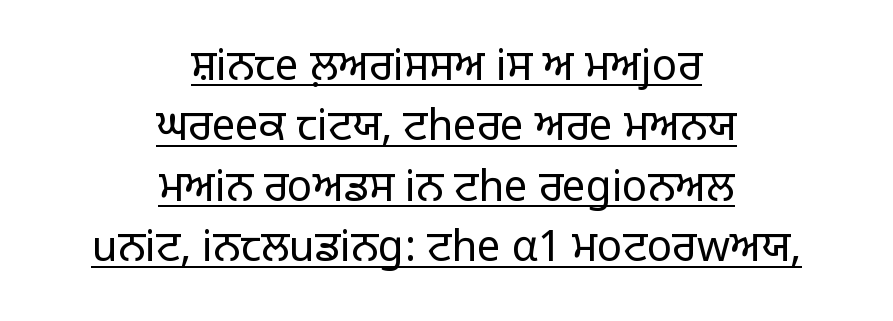
{"serif": "no", "italic": "no", "bold": "no", "weight": "light", "width": "normal", "stroke_contrast": "low", "x_height": "large", "monospaced": "no", "underline": "yes", "align": "center", "line_spacing": "normal", "line_spacing_ratio": 1.44, "letter_spacing": "normal", "letter_spacing_em": 0.0, "glyph_px": 42}
